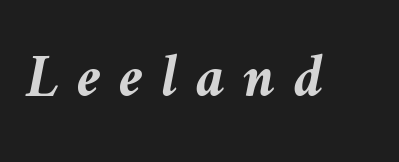
{"italic": "yes", "lean": "left", "slant_degrees": 10, "bold": "yes", "weight": "semibold", "width": "normal", "stroke_contrast": "medium", "x_height": "medium", "monospaced": "no", "underline": "no", "letter_spacing": "wide", "letter_spacing_em": 0.29, "glyph_px": 62}
